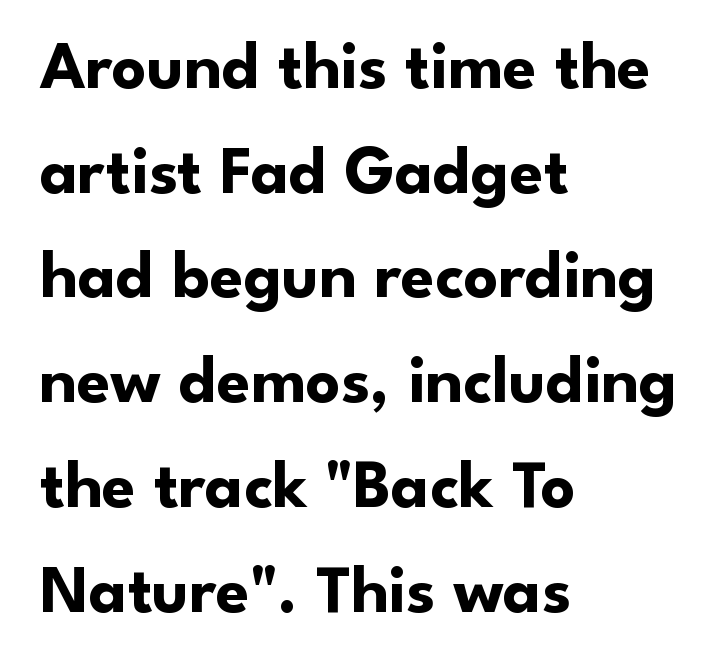
Posture: upright roman. The line texture is even and compact thanks to regular tracking. Leading: standard. Spacing verdict: proportional, widths tailored to each character. A clean baseline with only descenders dipping below it. The glyphs have the mass of a bold cut.
